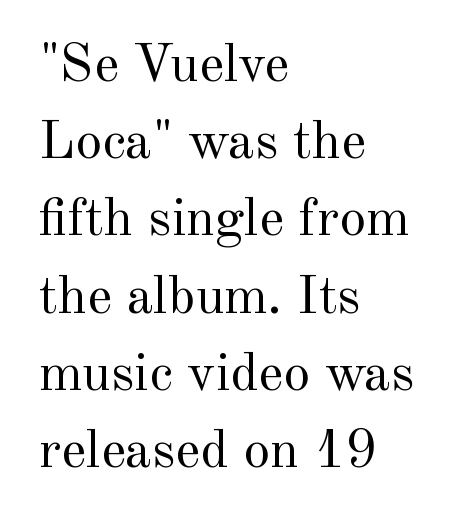
{"serif": "yes", "italic": "no", "bold": "no", "weight": "regular", "width": "normal", "x_height": "small", "monospaced": "no", "underline": "no", "align": "left", "line_spacing": "normal", "line_spacing_ratio": 1.43, "letter_spacing": "normal", "letter_spacing_em": 0.0, "glyph_px": 54}
